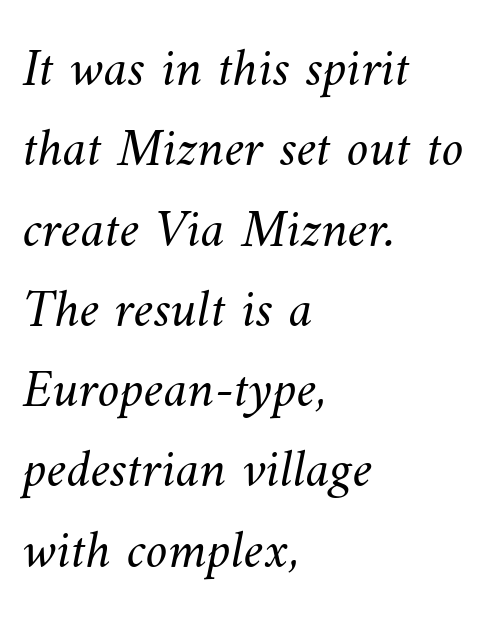
Q: Is the text bold? A: No.
Q: Is the text underlined? A: No.
Q: How is the paragraph aligned? A: Left-aligned.
Q: Is the spacing between letters normal or unusually wide? A: Normal.
Q: Is the spacing between lines tight, normal or loose? A: Normal.
Q: Width (condensed, normal, or wide)? A: Normal.
Q: Stroke contrast? A: Medium.
Q: x-height? A: Small.
Q: Monospaced? A: No.
